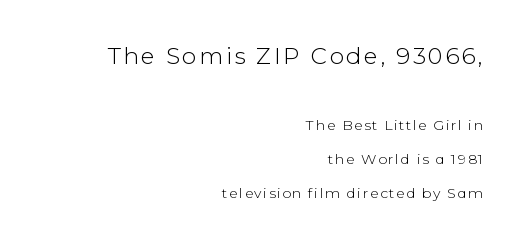
The image shows 23 px text type, upright; set right-aligned, loose line spacing (2.44x), not underlined; the first (top) block is 1.64x larger.
